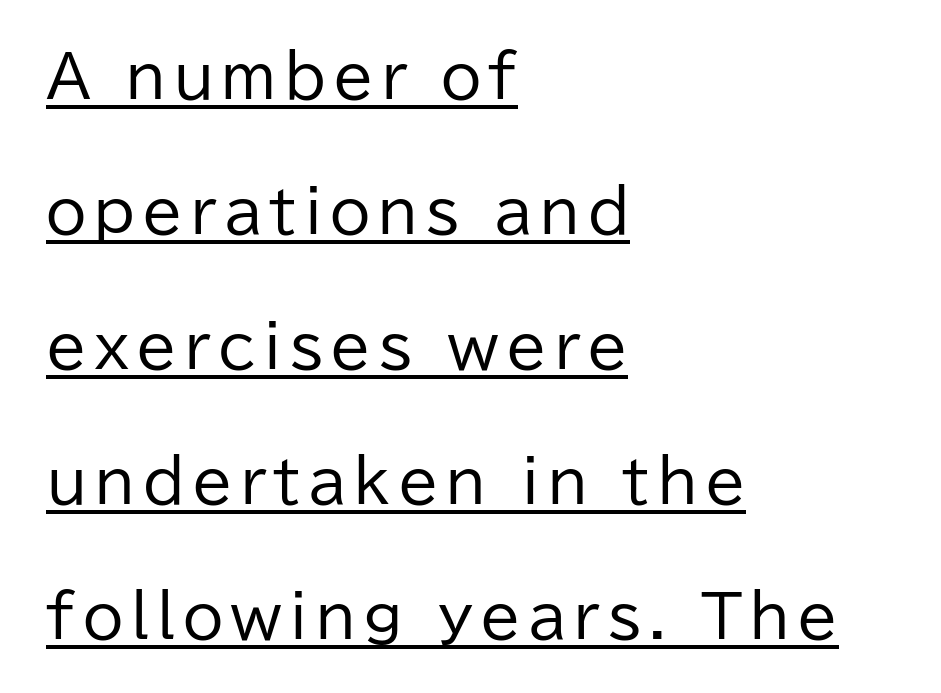
{"serif": "no", "italic": "no", "bold": "no", "weight": "regular", "width": "normal", "stroke_contrast": "low", "x_height": "medium", "monospaced": "no", "underline": "yes", "align": "left", "line_spacing": "loose", "line_spacing_ratio": 2.29, "glyph_px": 59}
